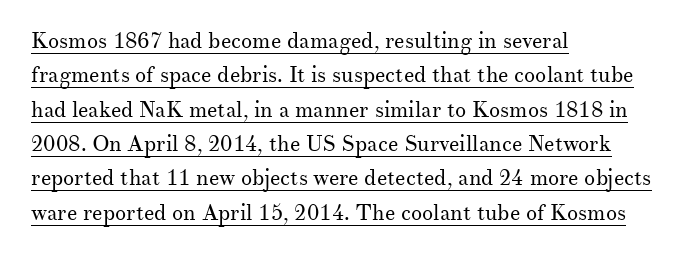
The image shows 22 px text type, upright; set left-aligned, normal line spacing (1.56x), normal letter spacing, underlined.
